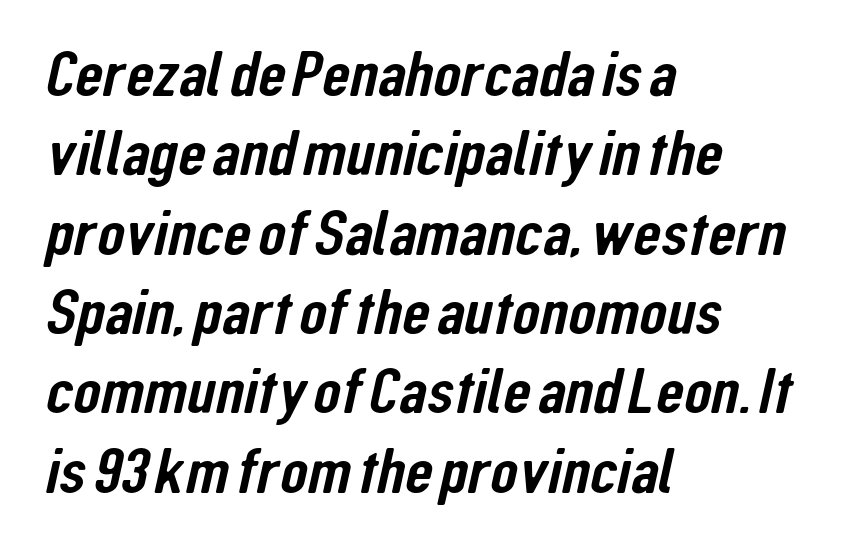
The image shows 64 px condensed sans-serif type; set left-aligned, line spacing 1.24x, normal letter spacing, not underlined; low stroke contrast and a medium x-height.
